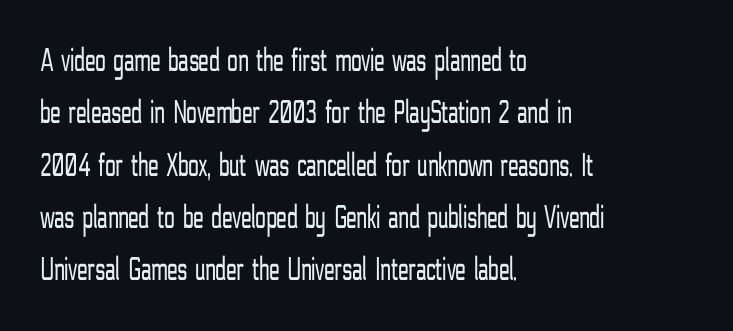
The image shows 34 px light, condensed sans-serif type, upright; set left-aligned, normal line spacing (1.54x), normal letter spacing, not underlined; low stroke contrast and a medium x-height.
